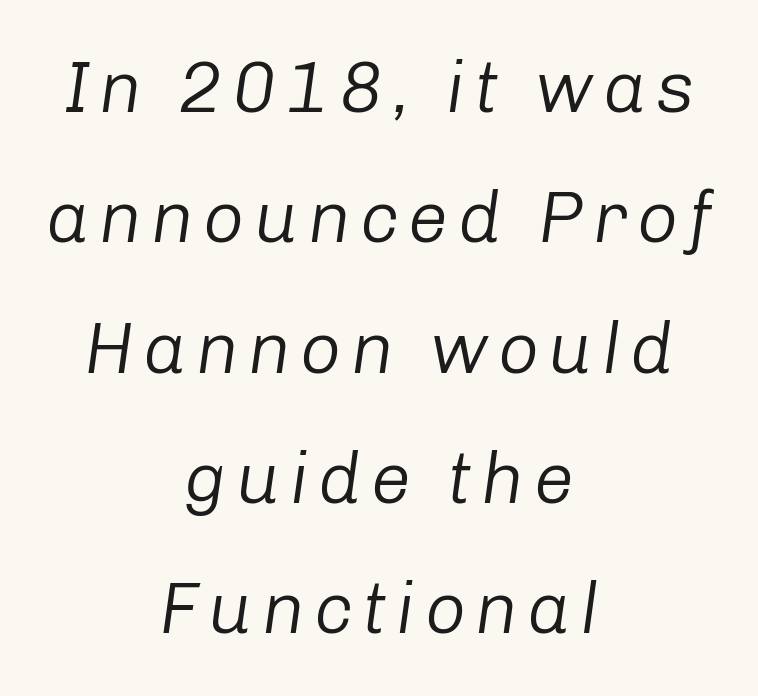
One-word summary of the alignment: center. Each letter keeps its own natural width here, so spacing adapts to shape. The font is comparable to plain body text, perhaps lighter. The whole block is typeset with a tilt. Clear beneath every line of the passage.
